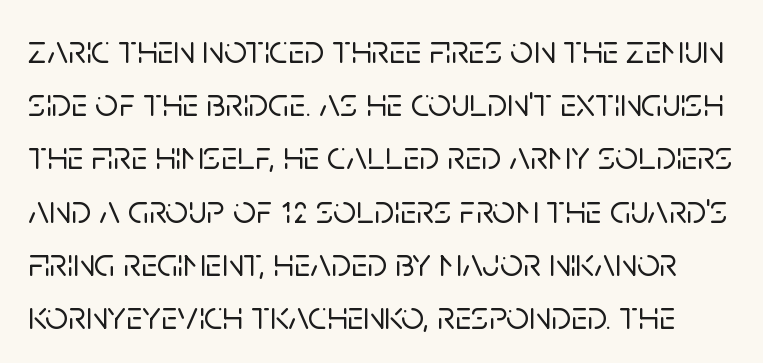
The image shows 40 px sans-serif type, upright; set normal line spacing (1.33x), normal letter spacing, not underlined; low stroke contrast and a large x-height.
